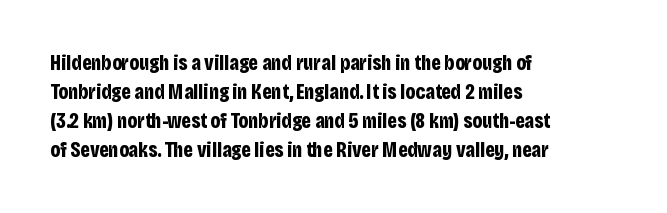
The lines are quadded left. These lines keep a tight, regular rhythm from letter to letter. The gap between lines stays unmarked. It's the straight-up-and-down kind of type. The rendering uses a moderate line-height, typical for paragraphs. Pretty heavy lettering here — definitely bold.
